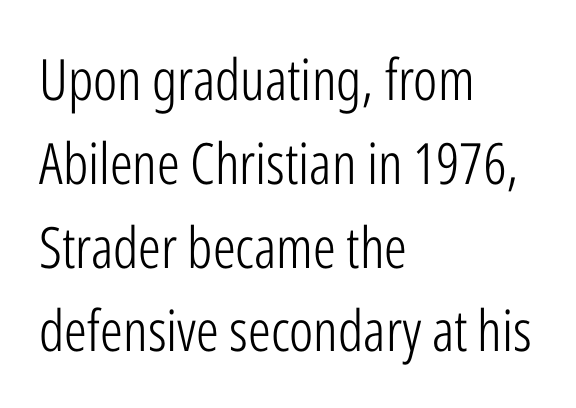
Q: Is the text bold? A: No.
Q: Is the text italic (slanted)? A: No, it is upright.
Q: Is the typeface a serif or a sans-serif typeface? A: Sans-serif.
Q: Is the text underlined? A: No.
Q: How is the paragraph aligned? A: Left-aligned.
Q: Is the spacing between letters normal or unusually wide? A: Normal.
Q: Is the spacing between lines tight, normal or loose? A: Normal.
Q: Width (condensed, normal, or wide)? A: Condensed.
Q: Stroke contrast? A: Low.
Q: x-height? A: Medium.
Q: Monospaced? A: No.
